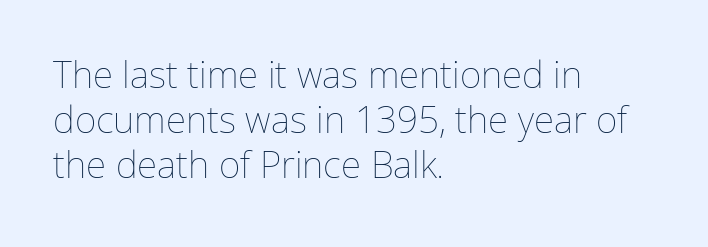
{"italic": "no", "bold": "no", "weight": "thin", "width": "normal", "stroke_contrast": "low", "x_height": "medium", "monospaced": "no", "underline": "no", "align": "left", "line_spacing_ratio": 1.22, "letter_spacing": "normal", "letter_spacing_em": 0.0, "glyph_px": 37}
